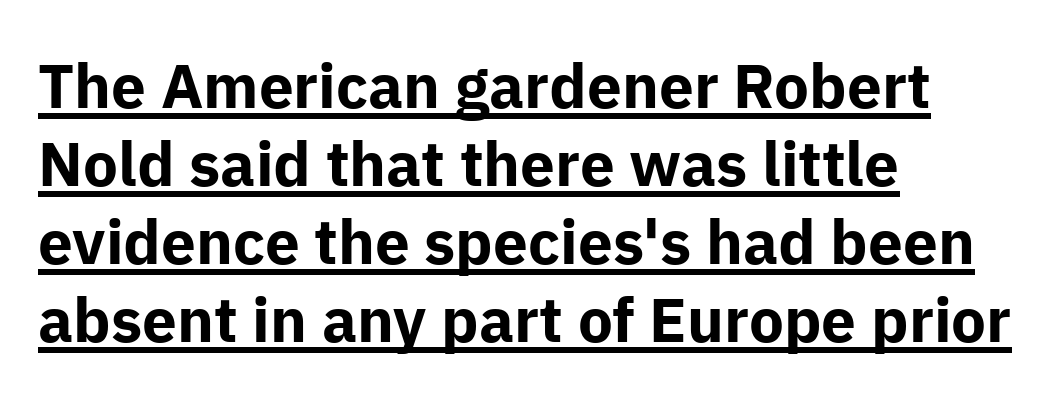
Q: Is the text bold? A: Yes.
Q: Is the text italic (slanted)? A: No, it is upright.
Q: Is the typeface a serif or a sans-serif typeface? A: Sans-serif.
Q: Is the text underlined? A: Yes.
Q: How is the paragraph aligned? A: Left-aligned.
Q: Is the spacing between letters normal or unusually wide? A: Normal.
Q: Is the spacing between lines tight, normal or loose? A: Normal.
Q: Width (condensed, normal, or wide)? A: Normal.
Q: Stroke contrast? A: Low.
Q: x-height? A: Medium.
Q: Monospaced? A: No.
